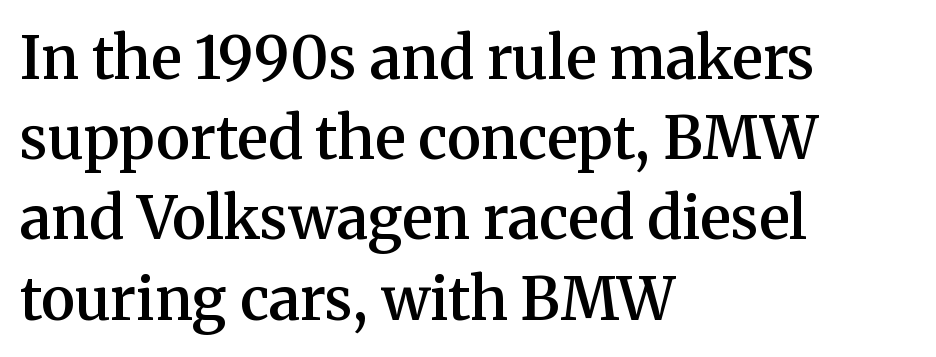
Horizontal alignment here is leftward, the default for most running prose. These lines were composed using upright roman letters. Each letter keeps its own natural width here, so spacing adapts to shape. The face used here is seriffed, in the tradition of book romans. There is no visible air inserted between adjacent glyphs. Compared with an ordinary text face, these strokes are moderately heavier — a semibold.
